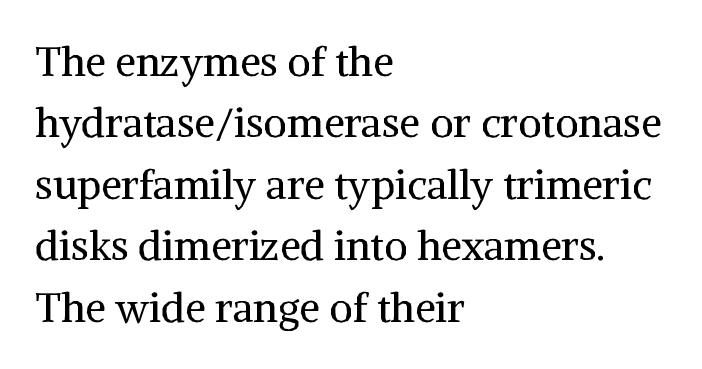
Q: Is the text bold? A: No.
Q: Is the text italic (slanted)? A: No, it is upright.
Q: Is the typeface a serif or a sans-serif typeface? A: Serif.
Q: Is the text underlined? A: No.
Q: How is the paragraph aligned? A: Left-aligned.
Q: Is the spacing between letters normal or unusually wide? A: Normal.
Q: Is the spacing between lines tight, normal or loose? A: Normal.
Q: Width (condensed, normal, or wide)? A: Normal.
Q: Stroke contrast? A: Medium.
Q: x-height? A: Medium.
Q: Monospaced? A: No.
